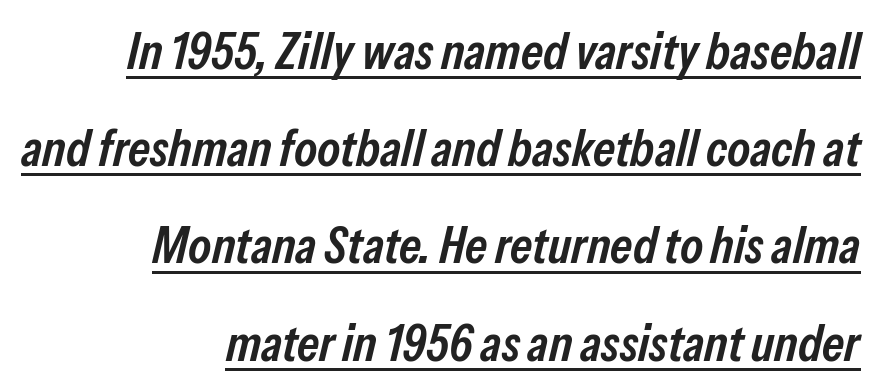
Q: Is the text bold? A: Semi-bold.
Q: Is the text italic (slanted)? A: Yes, it leans right by about 13 degrees.
Q: Is the text underlined? A: Yes.
Q: How is the paragraph aligned? A: Right-aligned.
Q: Is the spacing between letters normal or unusually wide? A: Normal.
Q: Width (condensed, normal, or wide)? A: Condensed.
Q: Stroke contrast? A: Low.
Q: x-height? A: Medium.
Q: Monospaced? A: No.
